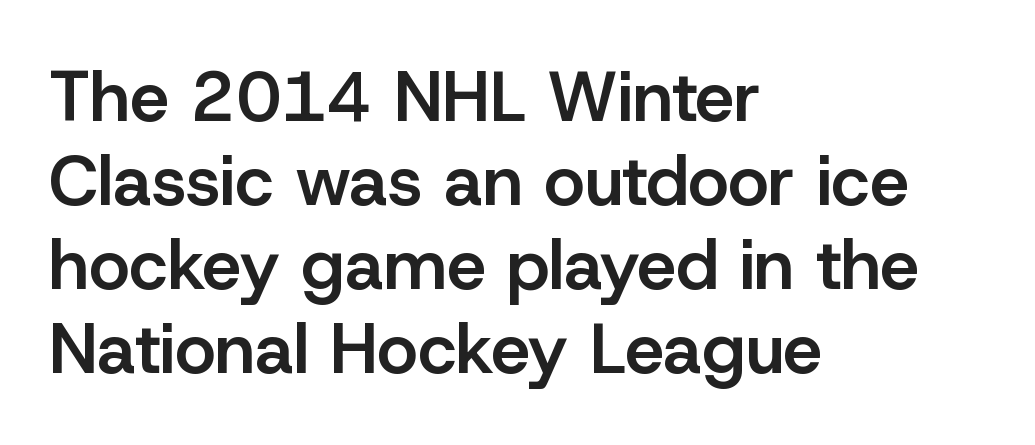
Q: Is the text bold? A: Semi-bold.
Q: Is the text italic (slanted)? A: No, it is upright.
Q: Is the typeface a serif or a sans-serif typeface? A: Sans-serif.
Q: Is the text underlined? A: No.
Q: How is the paragraph aligned? A: Left-aligned.
Q: Is the spacing between letters normal or unusually wide? A: Normal.
Q: Width (condensed, normal, or wide)? A: Normal.
Q: Stroke contrast? A: Low.
Q: x-height? A: Medium.
Q: Monospaced? A: No.
